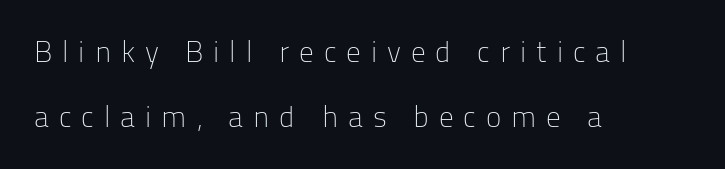
The words here are not underlined. Visually the block forms a straight wall on the left and a jagged coastline on the right. Ordinary non-slanted type is in use. The font sits on the lighter half of the weight spectrum, regular included.
